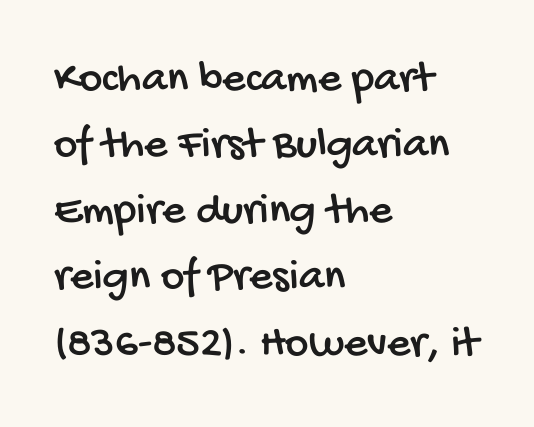
The image shows 45 px condensed sans-serif type; set left-aligned, normal line spacing (1.47x), normal letter spacing, not underlined; low stroke contrast and a large x-height.
